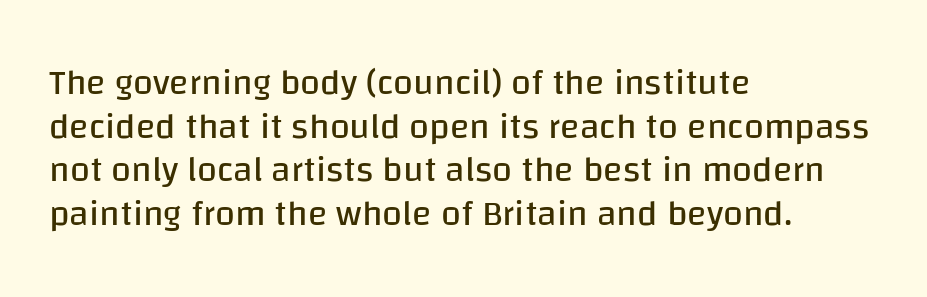
Q: Is the text bold? A: No.
Q: Is the text italic (slanted)? A: No, it is upright.
Q: Is the typeface a serif or a sans-serif typeface? A: Sans-serif.
Q: Is the text underlined? A: No.
Q: How is the paragraph aligned? A: Left-aligned.
Q: Is the spacing between letters normal or unusually wide? A: Normal.
Q: Width (condensed, normal, or wide)? A: Normal.
Q: Stroke contrast? A: Low.
Q: x-height? A: Large.
Q: Monospaced? A: No.
